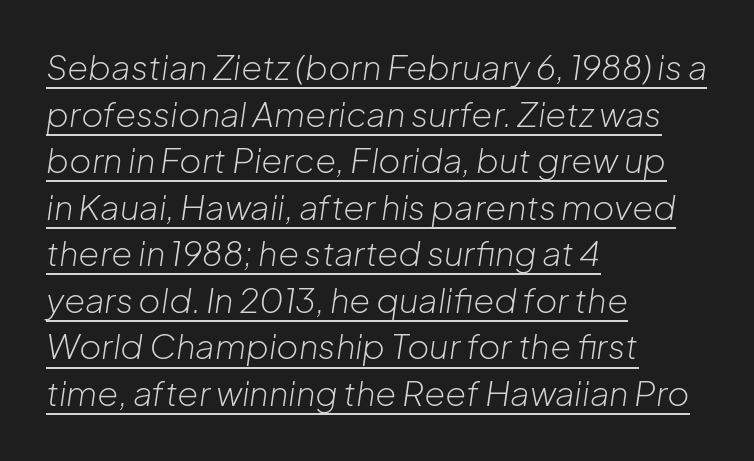
The image shows 34 px light type, italic (leaning right); set left-aligned, normal line spacing (1.37x), normal letter spacing, underlined; low stroke contrast and a medium x-height.
